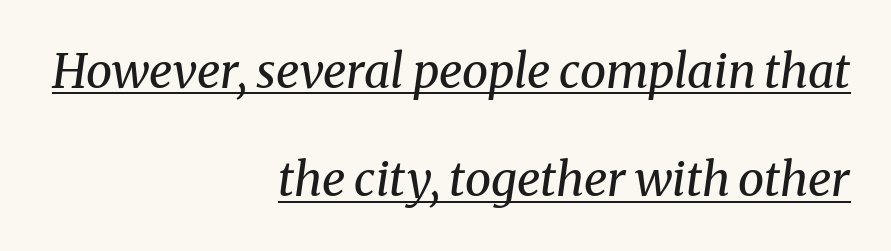
Q: Is the text bold? A: No.
Q: Is the text italic (slanted)? A: Yes, it leans right by about 8 degrees.
Q: Is the typeface a serif or a sans-serif typeface? A: Serif.
Q: Is the text underlined? A: Yes.
Q: How is the paragraph aligned? A: Right-aligned.
Q: Is the spacing between letters normal or unusually wide? A: Normal.
Q: Is the spacing between lines tight, normal or loose? A: Loose.
Q: Width (condensed, normal, or wide)? A: Normal.
Q: Stroke contrast? A: Medium.
Q: x-height? A: Medium.
Q: Monospaced? A: No.
